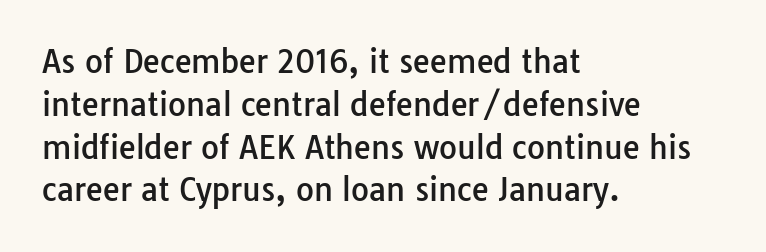
The image shows 31 px sans-serif type, upright; set left-aligned, normal line spacing (1.38x), normal letter spacing, not underlined; low stroke contrast and a medium x-height.
